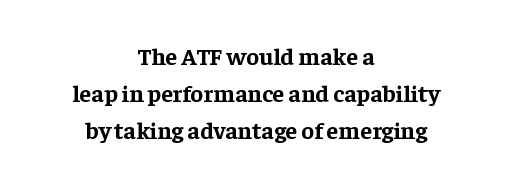
Notice how thick the strokes are: this is what a full bold looks like. Does the lettering tilt? It doesn't — this is upright. Each new line begins a customary step beneath the previous one. Letters rest on an invisible, unmarked baseline. The setting favours the middle, as headings and verse often do.
